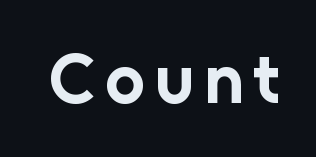
Q: Is the text bold? A: Yes.
Q: Is the text italic (slanted)? A: No, it is upright.
Q: Is the typeface a serif or a sans-serif typeface? A: Sans-serif.
Q: Is the text underlined? A: No.
Q: Width (condensed, normal, or wide)? A: Normal.
Q: Stroke contrast? A: Low.
Q: x-height? A: Medium.
Q: Monospaced? A: No.
